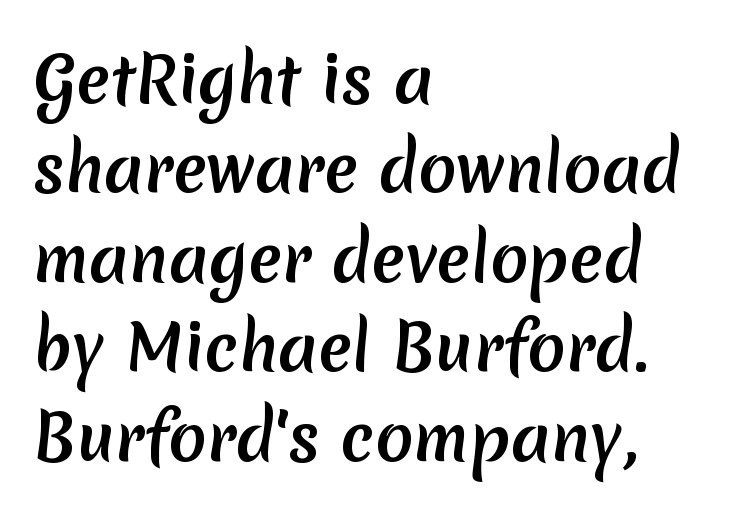
Compared with an ordinary text face, these strokes are far heavier — a full bold. Here the designer chose a conventional face with non-uniform glyph widths. Students, note that the glyphs here touch the page at normal intervals. The space between consecutive lines is moderate. The paragraph shown leans on its left margin.
